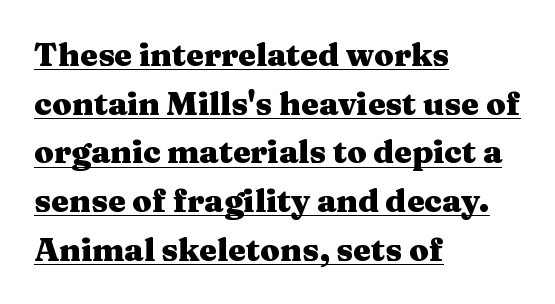
How would I describe the line gaps? Plain and ordinary. Varying glyph widths throughout — classic text-font behaviour. Glyph-to-glyph distance matches everyday printed text. The font family rendered here belongs to the serif group. Vertical strokes here are truly vertical. The sample has been set heavy, in full bold.
